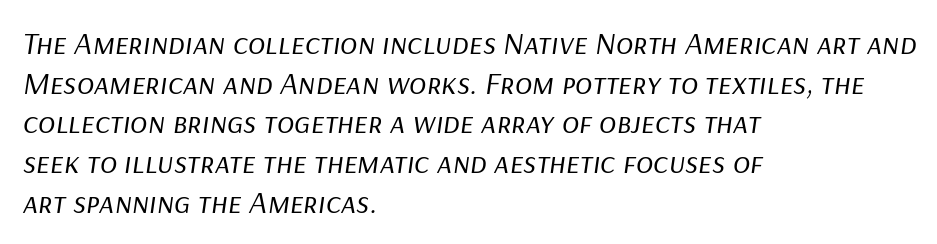
The image shows 32 px regular-weight type, italic (leaning right); set left-aligned, line spacing 1.24x, normal letter spacing, not underlined; low stroke contrast and a medium x-height.
